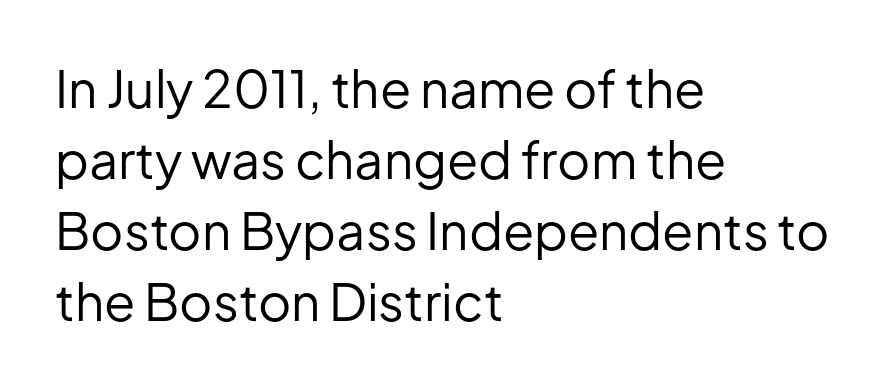
The image shows 51 px regular-weight sans-serif type, upright; set left-aligned, normal line spacing (1.39x), normal letter spacing, not underlined; low stroke contrast and a medium x-height.
